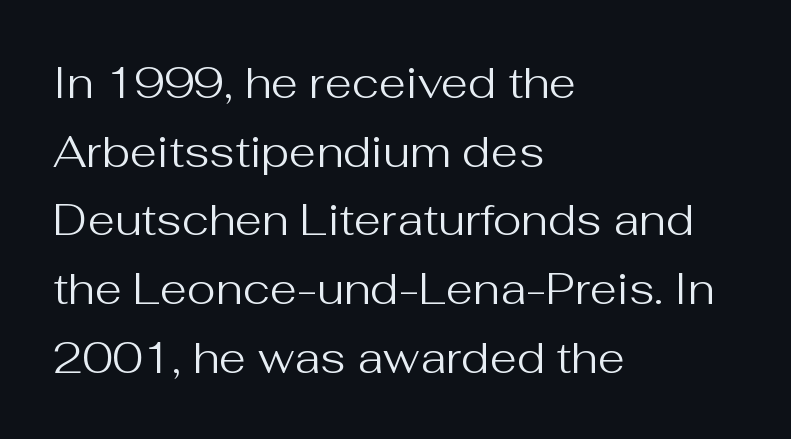
The image shows 44 px regular-weight sans-serif type, upright; set left-aligned, normal line spacing (1.56x), normal letter spacing, not underlined; medium stroke contrast and a medium x-height.
